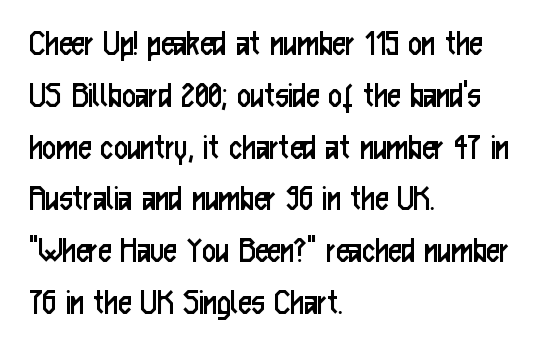
The line texture is even and compact thanks to regular tracking. Notice how the stems are strictly vertical — no italics here. Which margin do the lines hug? The left one — the right edge is uneven. These glyphs show unthickened strokes, regular width or finer. The rendering uses natural spacing where letterforms have individual widths.
